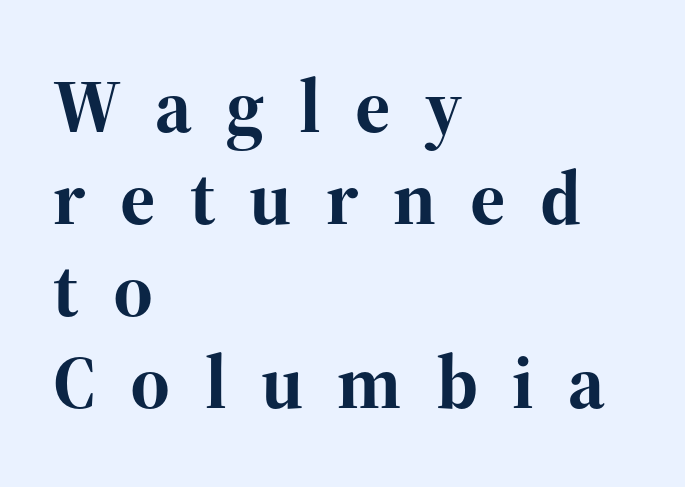
Q: Is the text bold? A: Yes.
Q: Is the text italic (slanted)? A: No, it is upright.
Q: Is the typeface a serif or a sans-serif typeface? A: Serif.
Q: Is the text underlined? A: No.
Q: How is the paragraph aligned? A: Left-aligned.
Q: Is the spacing between letters normal or unusually wide? A: Unusually wide.
Q: Width (condensed, normal, or wide)? A: Normal.
Q: Stroke contrast? A: High.
Q: x-height? A: Medium.
Q: Monospaced? A: No.
